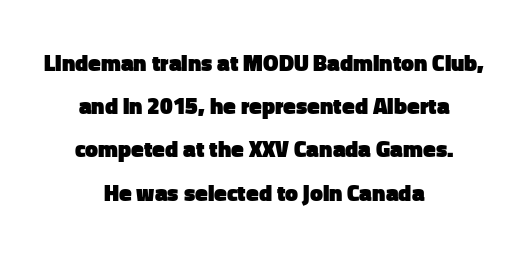
The image shows 23 px bold type, upright; set centered, line spacing 1.88x, normal letter spacing, not underlined.
